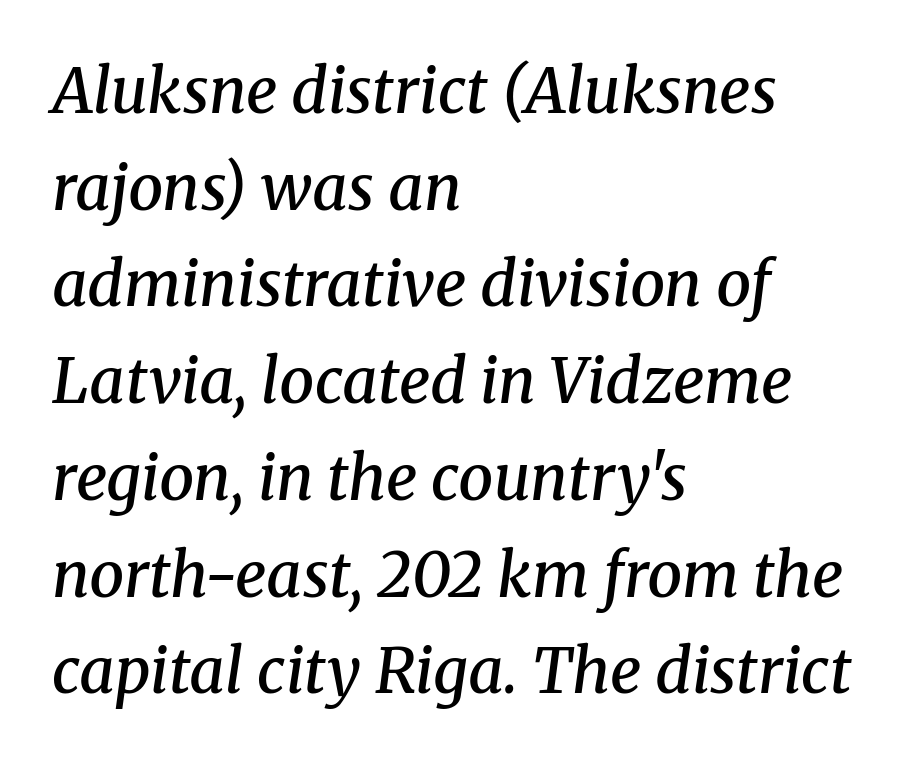
The image shows 62 px semibold serif type, italic (leaning right); set left-aligned, normal line spacing (1.56x), normal letter spacing, not underlined; medium stroke contrast and a medium x-height.
